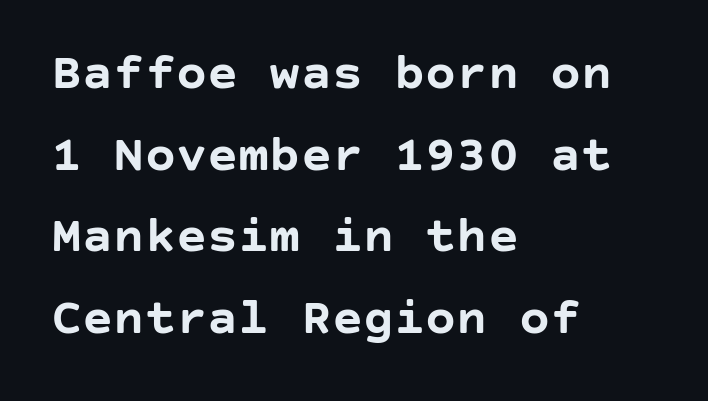
{"serif": "no", "italic": "no", "bold": "yes", "weight": "semibold", "width": "normal", "stroke_contrast": "low", "x_height": "large", "underline": "no", "align": "left", "line_spacing": "normal", "line_spacing_ratio": 1.57, "letter_spacing": "normal", "letter_spacing_em": 0.0, "glyph_px": 52}
